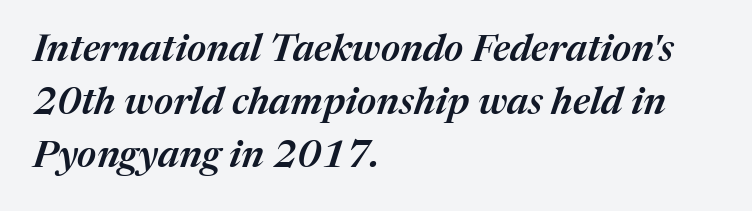
Q: Is the text bold? A: Semi-bold.
Q: Is the text italic (slanted)? A: Yes, it leans right by about 17 degrees.
Q: Is the text underlined? A: No.
Q: How is the paragraph aligned? A: Left-aligned.
Q: Is the spacing between letters normal or unusually wide? A: Normal.
Q: Is the spacing between lines tight, normal or loose? A: Normal.
Q: Width (condensed, normal, or wide)? A: Normal.
Q: Stroke contrast? A: Medium.
Q: x-height? A: Medium.
Q: Monospaced? A: No.
